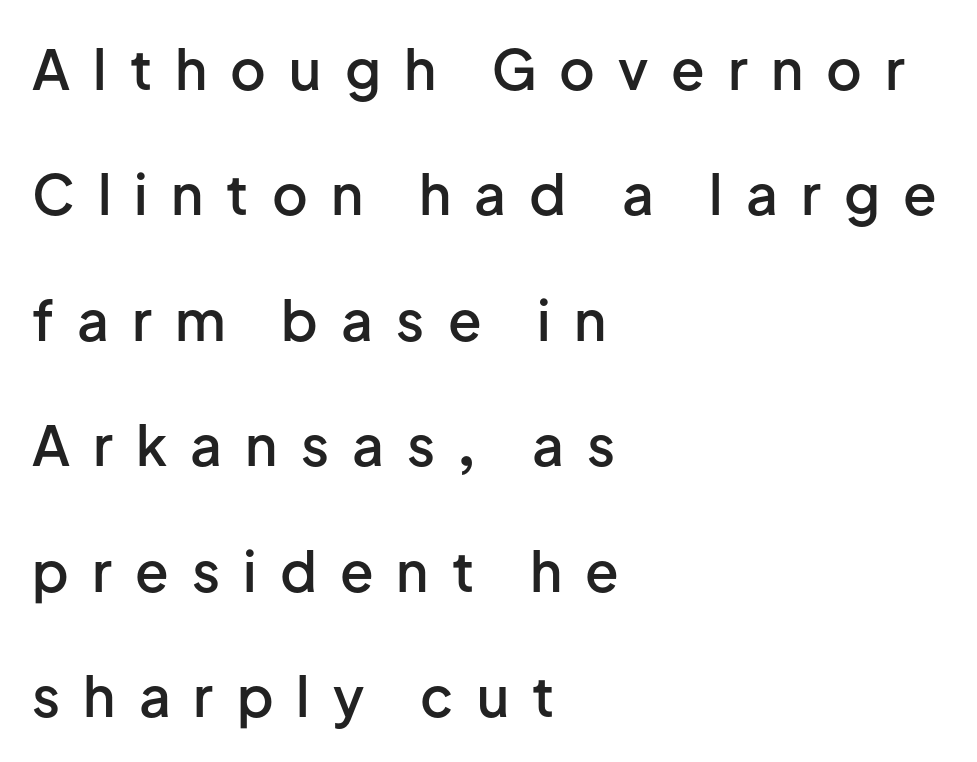
The image shows 55 px semibold sans-serif type, upright; set left-aligned, loose line spacing (2.28x), unusually wide letter spacing (+0.42 em), not underlined; low stroke contrast and a medium x-height.
